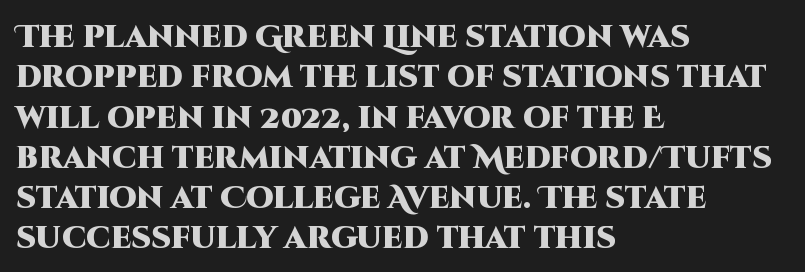
Q: Is the text bold? A: Yes.
Q: Is the text italic (slanted)? A: No, it is upright.
Q: Is the typeface a serif or a sans-serif typeface? A: Sans-serif.
Q: Is the text underlined? A: No.
Q: How is the paragraph aligned? A: Left-aligned.
Q: Is the spacing between letters normal or unusually wide? A: Normal.
Q: Is the spacing between lines tight, normal or loose? A: Normal.
Q: Width (condensed, normal, or wide)? A: Normal.
Q: Stroke contrast? A: High.
Q: x-height? A: Large.
Q: Monospaced? A: No.
